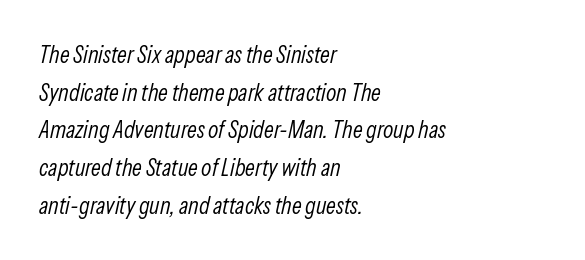
{"italic": "yes", "lean": "right", "slant_degrees": 13, "bold": "no", "underline": "no", "align": "left", "line_spacing": "normal", "line_spacing_ratio": 1.57, "letter_spacing": "normal", "letter_spacing_em": 0.0, "glyph_px": 24}
